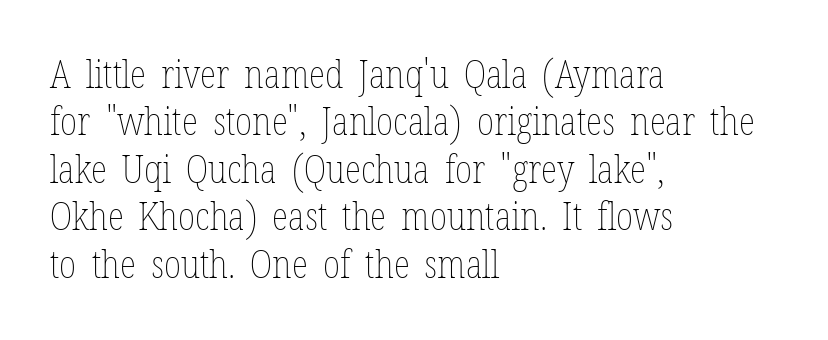
{"italic": "no", "bold": "no", "weight": "thin", "width": "condensed", "stroke_contrast": "low", "x_height": "medium", "monospaced": "no", "underline": "no", "align": "left", "line_spacing": "normal", "line_spacing_ratio": 1.25, "letter_spacing": "normal", "letter_spacing_em": 0.0, "glyph_px": 38}
